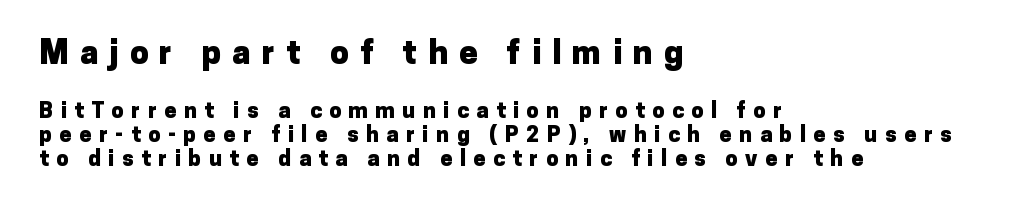
{"serif": "no", "italic": "no", "bold": "yes", "weight": "heavy", "width": "normal", "stroke_contrast": "low", "x_height": "medium", "monospaced": "no", "underline": "no", "align": "left", "line_spacing": "tight", "line_spacing_ratio": 1.08, "letter_spacing": "wide", "letter_spacing_em": 0.34, "larger_block": "first", "size_ratio": 1.5, "glyph_px": 33}
